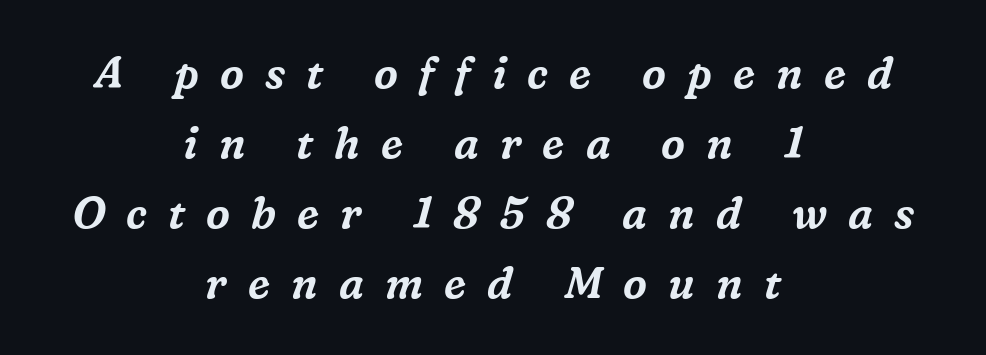
{"serif": "yes", "italic": "yes", "lean": "right", "slant_degrees": 16, "width": "normal", "stroke_contrast": "medium", "x_height": "medium", "monospaced": "no", "underline": "no", "align": "center", "line_spacing": "normal", "line_spacing_ratio": 1.63, "letter_spacing": "wide", "letter_spacing_em": 0.49, "glyph_px": 43}
